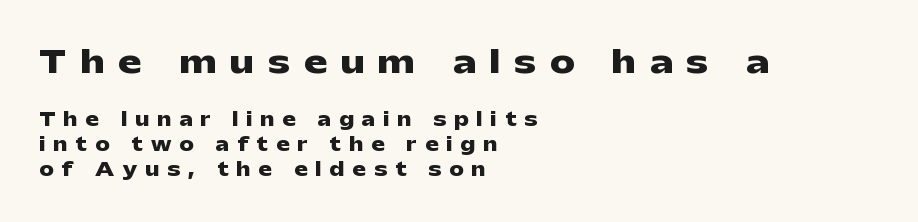
{"serif": "no", "italic": "no", "bold": "yes", "weight": "heavy", "width": "wide", "stroke_contrast": "low", "x_height": "medium", "monospaced": "no", "underline": "no", "align": "left", "line_spacing": "normal", "line_spacing_ratio": 1.37, "letter_spacing": "wide", "letter_spacing_em": 0.45, "larger_block": "first", "size_ratio": 1.72, "glyph_px": 31}
